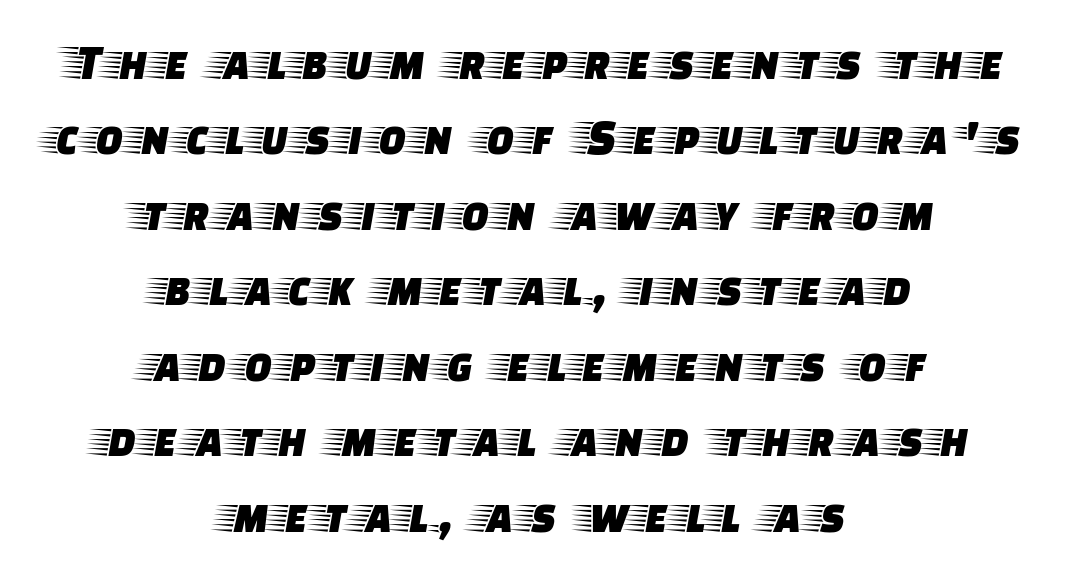
{"serif": "yes", "width": "wide", "stroke_contrast": "low", "x_height": "large", "monospaced": "no", "underline": "no", "align": "center", "line_spacing": "normal", "line_spacing_ratio": 1.48, "glyph_px": 51}
